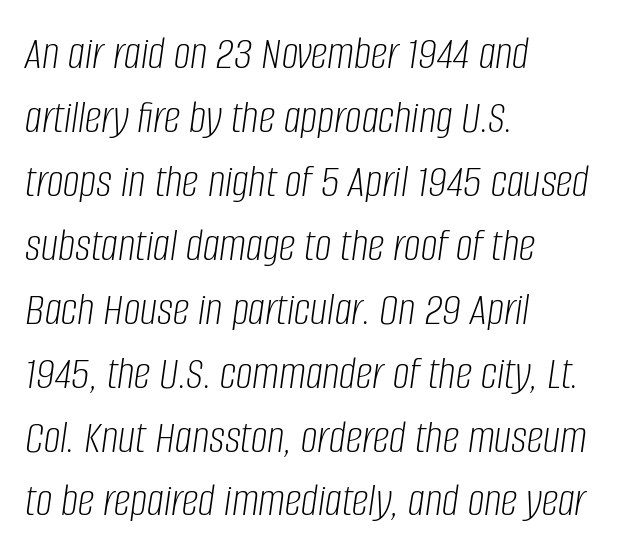
The image shows 47 px light, condensed type, italic (leaning right); set left-aligned, normal line spacing (1.36x), normal letter spacing, not underlined; low stroke contrast and a large x-height.
